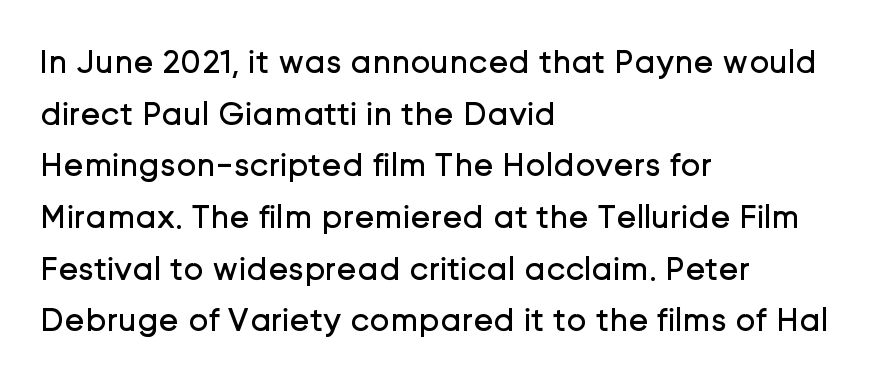
The typesetting does not lean heavy: it is not bold. Teacher's note: observe the even left margin — that is flush-left alignment. Posture: upright roman. Varying glyph widths throughout — classic text-font behaviour.
